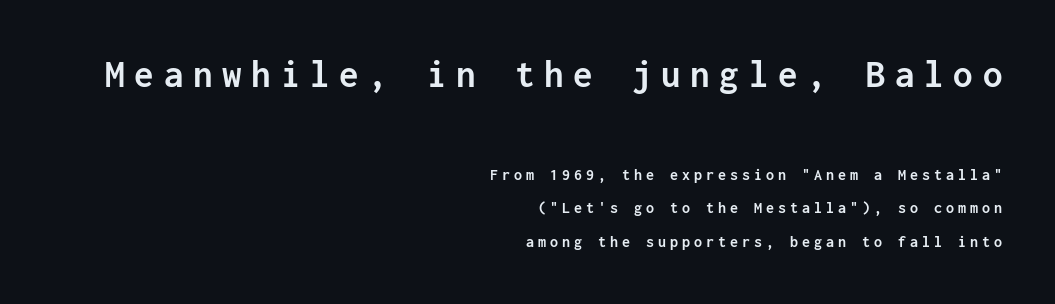
Q: Is the text bold? A: Yes.
Q: Is the text italic (slanted)? A: No, it is upright.
Q: Is the typeface a serif or a sans-serif typeface? A: Sans-serif.
Q: Is the text underlined? A: No.
Q: How is the paragraph aligned? A: Right-aligned.
Q: Is the spacing between letters normal or unusually wide? A: Unusually wide.
Q: Is the spacing between lines tight, normal or loose? A: Loose.
Q: Which block of text is set in a larger size, the first (top) or the second (bottom)? A: The first (top) one.
Q: Width (condensed, normal, or wide)? A: Normal.
Q: Stroke contrast? A: Low.
Q: x-height? A: Medium.
Q: Monospaced? A: Yes.
